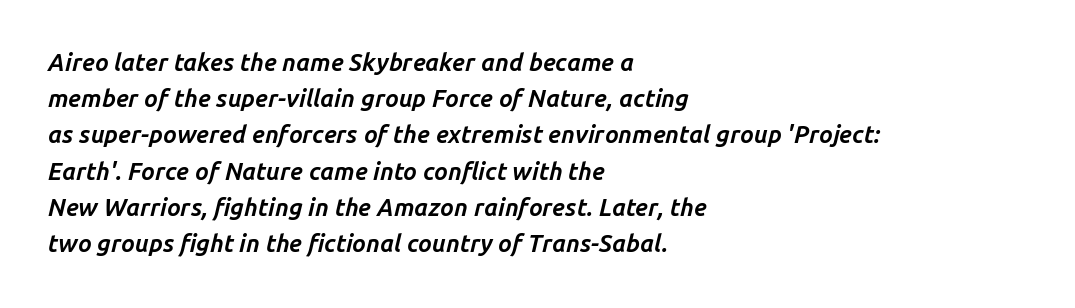
Each line starts at the same left margin while the right side varies. Leading matches the norm, producing a regular column. The lettering tilts uniformly, giving the passage an italic look. A typesetter would call this zero additional tracking.
